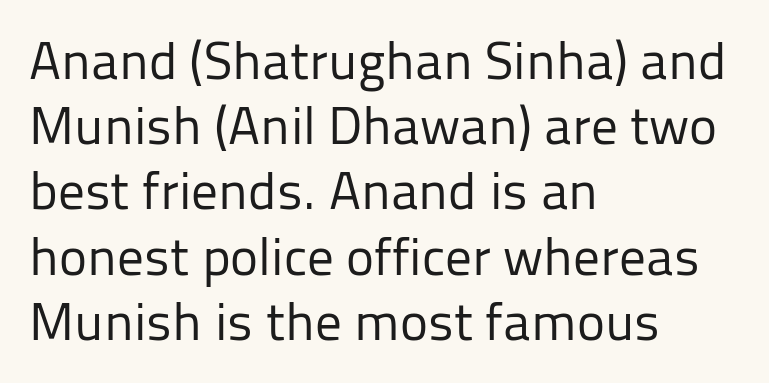
The image shows 53 px regular-weight sans-serif type, upright; set left-aligned, line spacing 1.23x, normal letter spacing, not underlined; low stroke contrast and a medium x-height.
